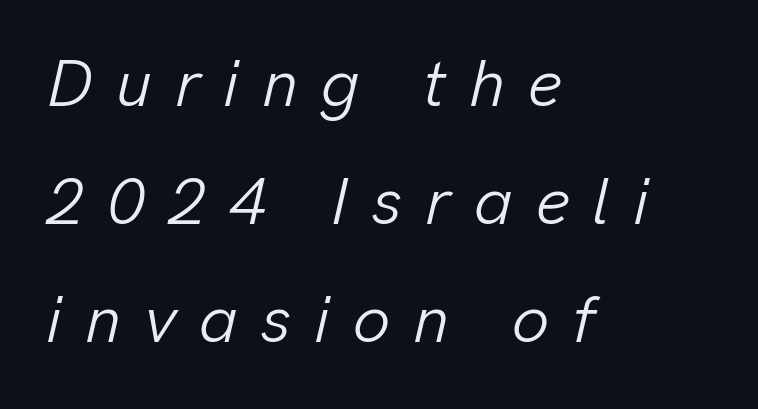
{"italic": "yes", "lean": "right", "slant_degrees": 13, "bold": "no", "weight": "light", "width": "normal", "stroke_contrast": "low", "x_height": "medium", "monospaced": "no", "underline": "no", "align": "left", "line_spacing_ratio": 1.79, "letter_spacing": "wide", "letter_spacing_em": 0.35, "glyph_px": 66}
